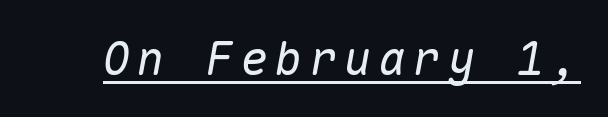
Q: Is the text bold? A: No.
Q: Is the text italic (slanted)? A: Yes, it leans right by about 10 degrees.
Q: Is the text underlined? A: Yes.
Q: Width (condensed, normal, or wide)? A: Normal.
Q: Stroke contrast? A: Low.
Q: x-height? A: Medium.
Q: Monospaced? A: Yes.
